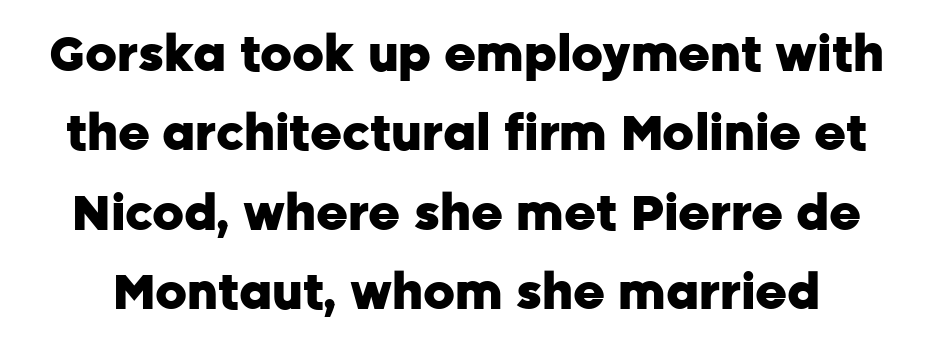
The image shows 49 px heavy sans-serif type, upright; set normal line spacing (1.62x), normal letter spacing, not underlined; low stroke contrast and a medium x-height.
